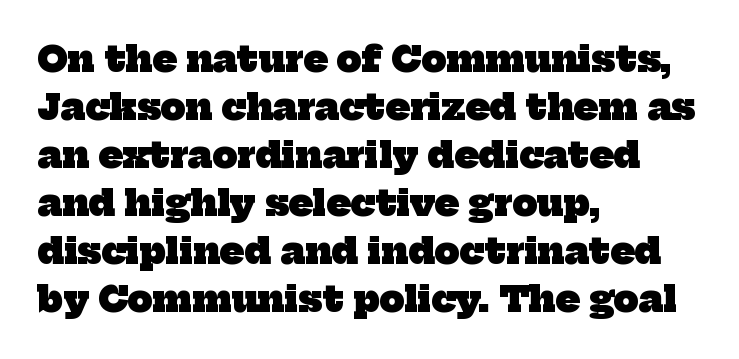
{"serif": "yes", "bold": "yes", "weight": "heavy", "width": "normal", "stroke_contrast": "low", "x_height": "medium", "monospaced": "no", "underline": "no", "align": "left", "line_spacing": "normal", "line_spacing_ratio": 1.37, "letter_spacing": "normal", "letter_spacing_em": 0.0, "glyph_px": 35}
